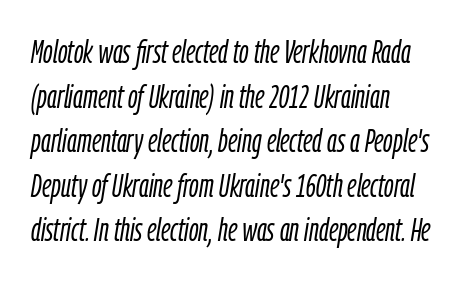
{"italic": "yes", "lean": "right", "slant_degrees": 9, "bold": "no", "weight": "light", "width": "condensed", "stroke_contrast": "low", "x_height": "medium", "monospaced": "no", "underline": "no", "align": "left", "line_spacing": "normal", "line_spacing_ratio": 1.35, "letter_spacing": "normal", "letter_spacing_em": 0.0, "glyph_px": 33}
